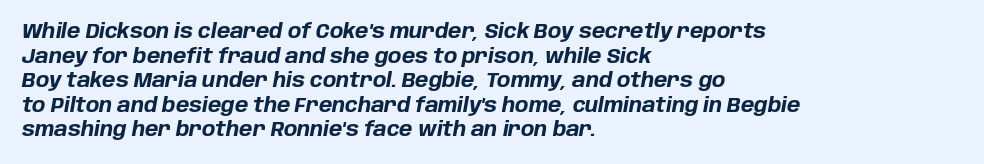
{"italic": "yes", "lean": "right", "slant_degrees": 10, "bold": "yes", "underline": "no", "align": "left", "line_spacing_ratio": 1.23, "letter_spacing": "normal", "letter_spacing_em": 0.0, "glyph_px": 20}
